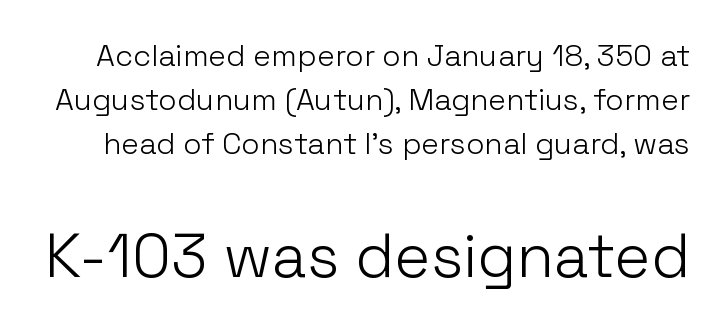
Q: Is the text bold? A: No.
Q: Is the text italic (slanted)? A: No, it is upright.
Q: Is the typeface a serif or a sans-serif typeface? A: Sans-serif.
Q: Is the text underlined? A: No.
Q: Is the spacing between letters normal or unusually wide? A: Normal.
Q: Is the spacing between lines tight, normal or loose? A: Normal.
Q: Which block of text is set in a larger size, the first (top) or the second (bottom)? A: The second (bottom) one.
Q: Width (condensed, normal, or wide)? A: Normal.
Q: Stroke contrast? A: Low.
Q: x-height? A: Medium.
Q: Monospaced? A: No.
